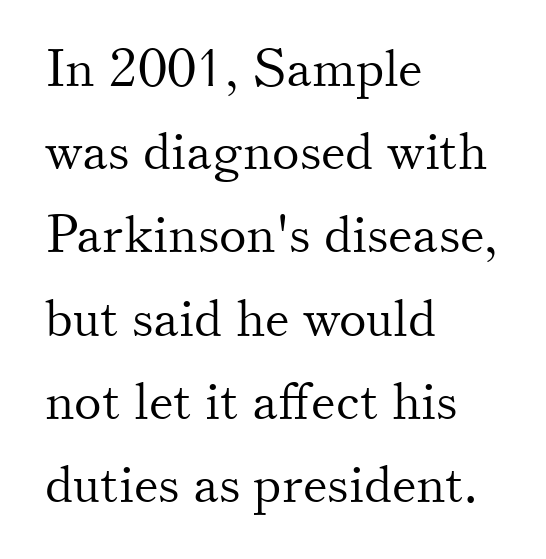
{"serif": "yes", "italic": "no", "bold": "no", "weight": "light", "width": "normal", "stroke_contrast": "medium", "x_height": "small", "monospaced": "no", "underline": "no", "align": "left", "line_spacing": "normal", "line_spacing_ratio": 1.6, "letter_spacing": "normal", "letter_spacing_em": 0.0, "glyph_px": 52}
